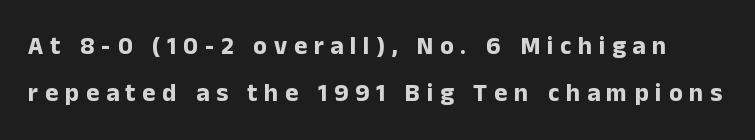
Q: Is the text bold? A: Yes.
Q: Is the text italic (slanted)? A: No, it is upright.
Q: Is the text underlined? A: No.
Q: Is the spacing between letters normal or unusually wide? A: Unusually wide.
